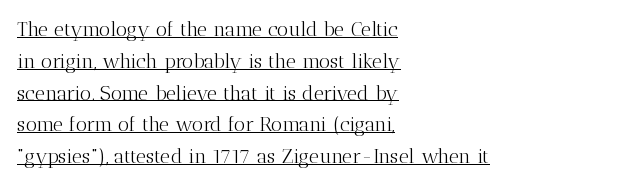
Q: Is the text bold? A: No.
Q: Is the text italic (slanted)? A: No, it is upright.
Q: Is the text underlined? A: Yes.
Q: How is the paragraph aligned? A: Left-aligned.
Q: Is the spacing between letters normal or unusually wide? A: Normal.
Q: Is the spacing between lines tight, normal or loose? A: Normal.
